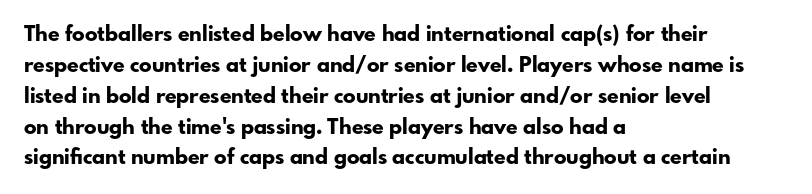
Q: Is the text bold? A: Yes.
Q: Is the text italic (slanted)? A: No, it is upright.
Q: Is the text underlined? A: No.
Q: How is the paragraph aligned? A: Left-aligned.
Q: Is the spacing between letters normal or unusually wide? A: Normal.
Q: Is the spacing between lines tight, normal or loose? A: Normal.
